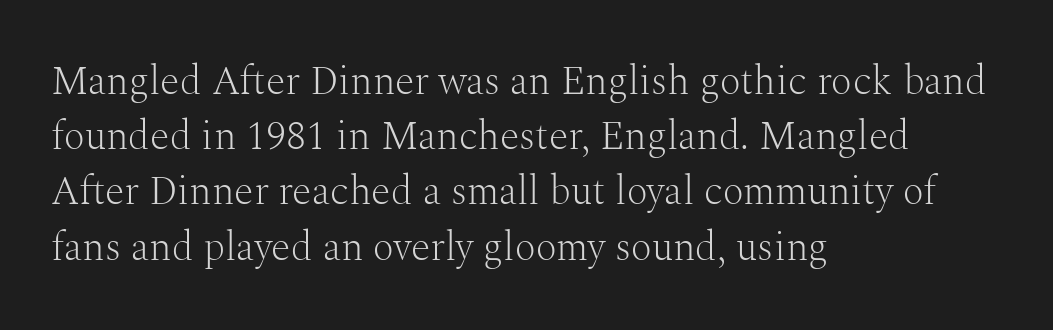
Alignment: flush left. To sum up the face: it has serifs. This rendering features lettering with no underline. The font's upright variant was chosen for this text. Note the varied advance widths — an 'i' is clearly narrower than an 'm'. A normal amount of white space separates one row of letters from the next.
